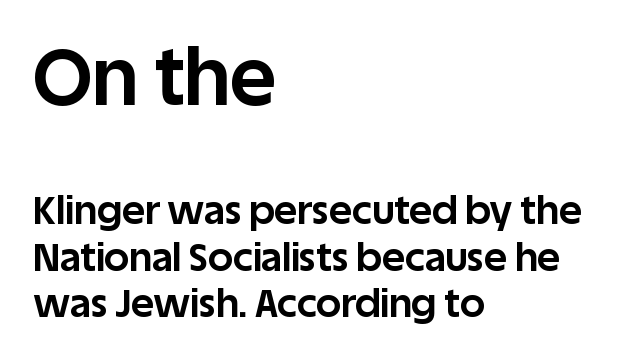
The image shows 78 px bold sans-serif type, upright; set left-aligned, line spacing 1.19x, normal letter spacing, not underlined; the first (top) block is 2.0x larger; low stroke contrast and a large x-height.
